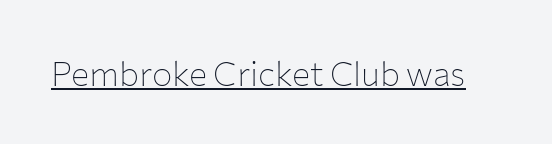
{"serif": "no", "italic": "no", "bold": "no", "weight": "thin", "width": "normal", "stroke_contrast": "low", "x_height": "medium", "monospaced": "no", "underline": "yes", "letter_spacing": "normal", "letter_spacing_em": 0.0, "glyph_px": 34}
